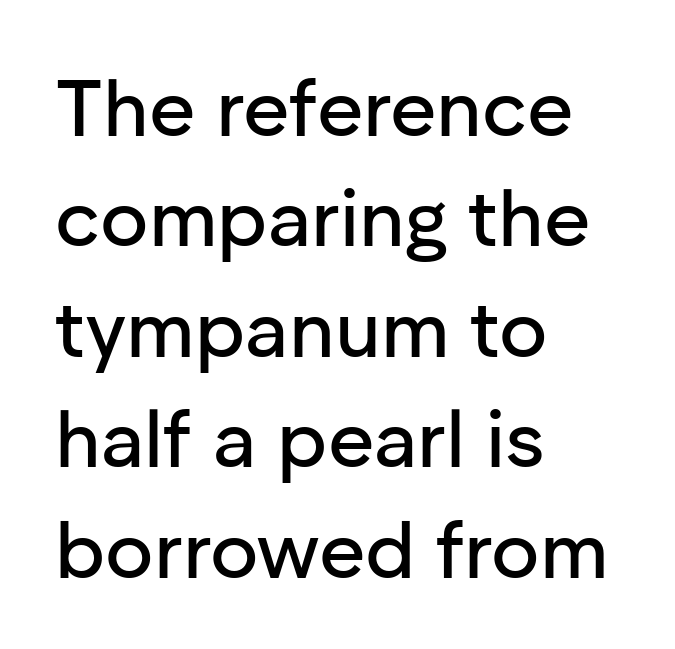
{"serif": "no", "italic": "no", "width": "normal", "stroke_contrast": "low", "x_height": "medium", "monospaced": "no", "underline": "no", "align": "left", "line_spacing": "normal", "line_spacing_ratio": 1.38, "letter_spacing": "normal", "letter_spacing_em": 0.0, "glyph_px": 80}
